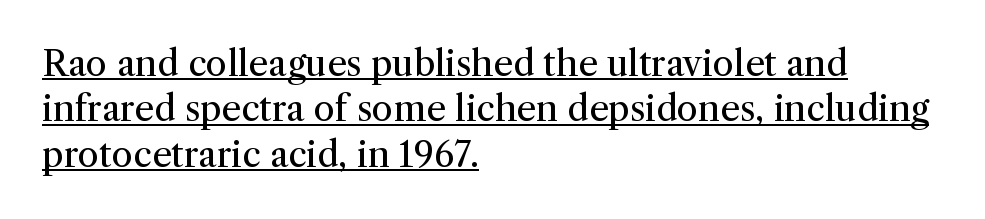
Like a heading marked for emphasis, these lines bear an underscore. The face used here is proportionally spaced, like ordinary book or web type. Notice how the passage keeps a crisp vertical edge on the left only. Each new line begins a customary step beneath the previous one.
